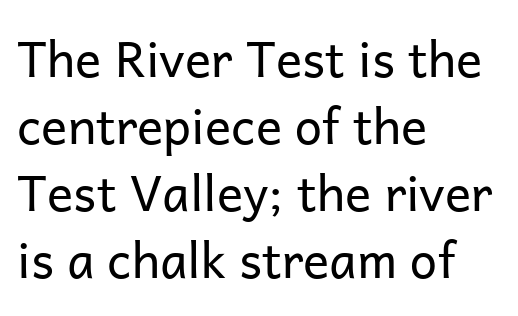
These lines are rendered in a variable-pitch font. The rows are spaced the way most documents space them. Is the letter spacing exaggerated? No — it looks like the ordinary default. The font is comparable to plain body text, perhaps lighter.
